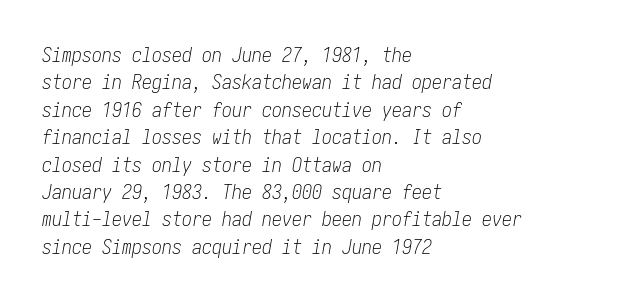
Rows of type keep a routine distance in the vertical direction. The letters look calm and open, with moderate or lighter stems. Does the copy run flush right? No — it runs flush left. Style check: oblique. Any mark beneath the type? The region is blank. The face used here is rendered with its standard letterfit.
